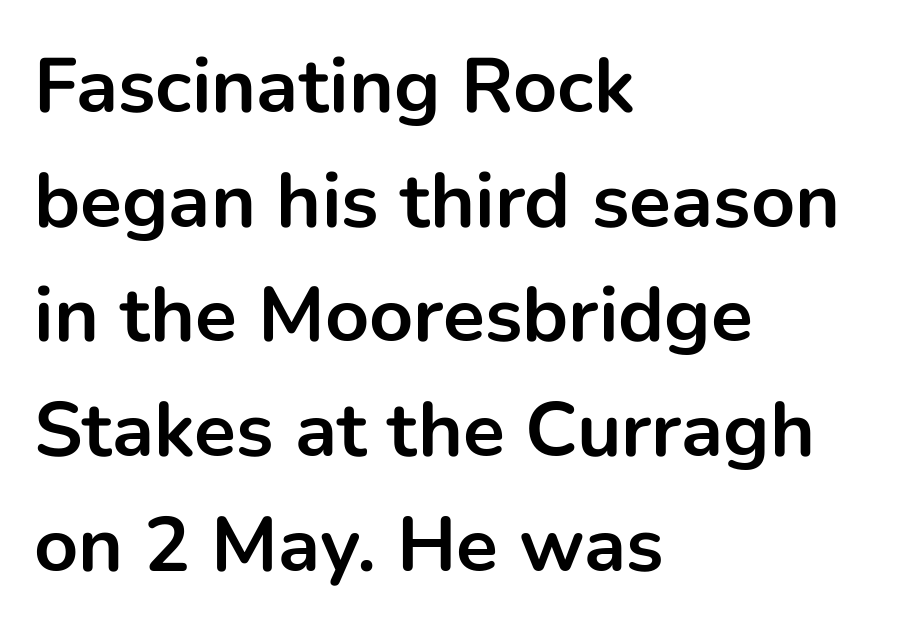
The image shows 77 px bold sans-serif type, upright; set left-aligned, normal line spacing (1.49x), normal letter spacing, not underlined; low stroke contrast and a medium x-height.
